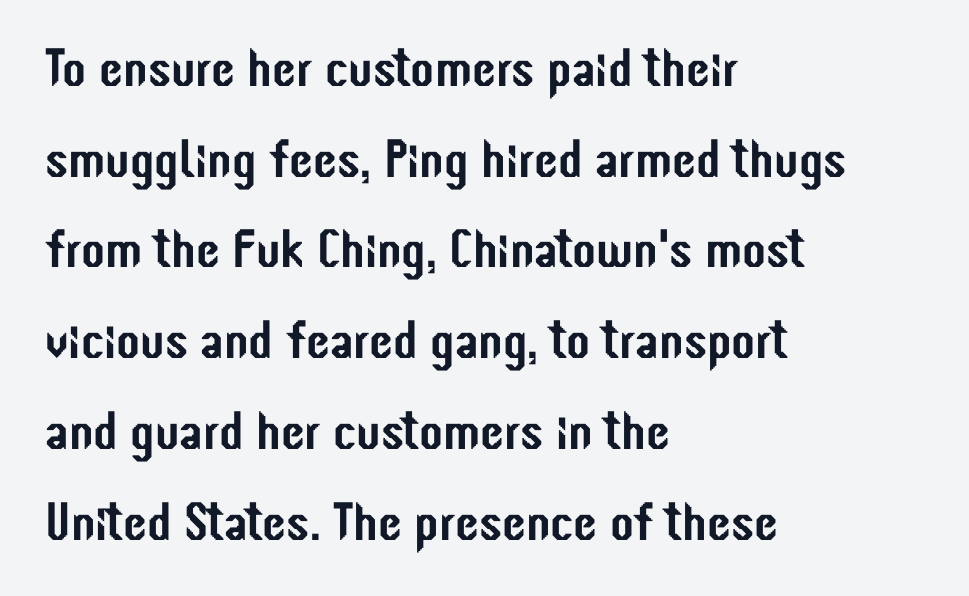
The image shows 54 px condensed sans-serif type, upright; set left-aligned, normal line spacing (1.68x), normal letter spacing, not underlined; low stroke contrast and a medium x-height.
